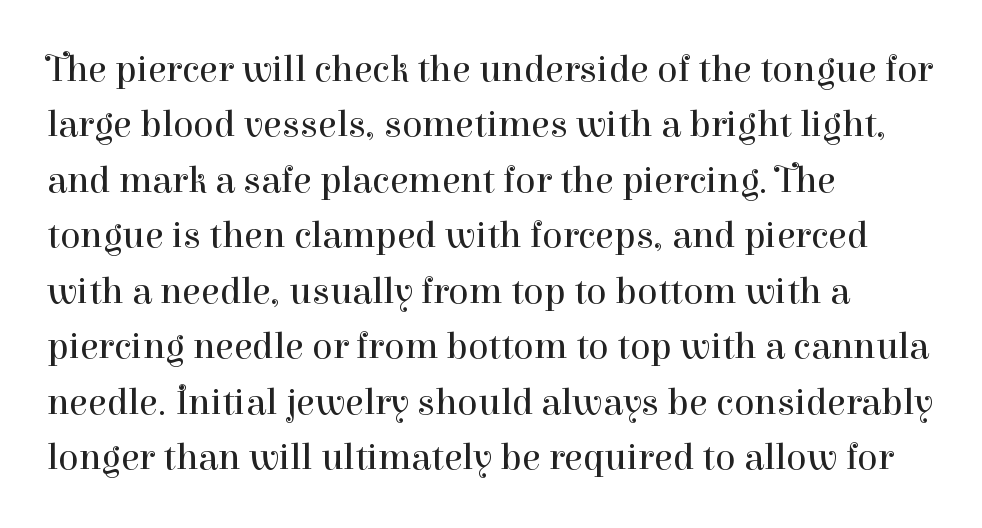
{"serif": "yes", "italic": "no", "bold": "no", "weight": "regular", "width": "normal", "stroke_contrast": "high", "x_height": "medium", "monospaced": "no", "underline": "no", "align": "left", "line_spacing": "normal", "line_spacing_ratio": 1.46, "letter_spacing": "normal", "letter_spacing_em": 0.0, "glyph_px": 38}
